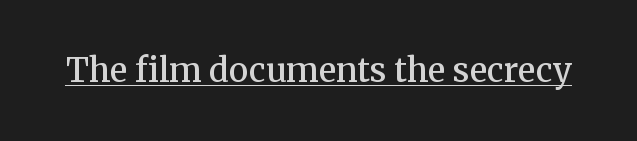
Caption: standard tracking, unaltered. This sample has the flowing, uneven cadence of proportional lettering. Each letter's strokes conclude with small projecting serifs. Unlike italic type, these characters show no tilt at all. Caption: semibold face, moderately heavy strokes. Glance below the letters and you will spot a drawn line.
